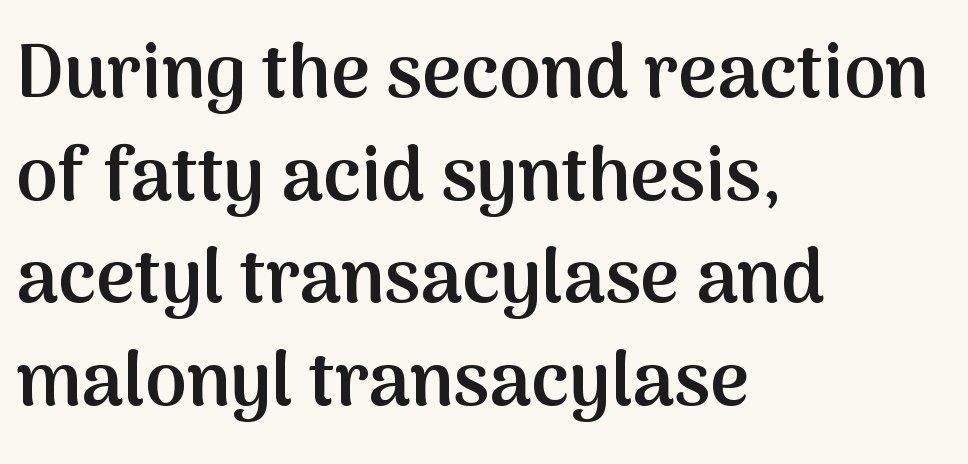
Q: Is the text bold? A: Semi-bold.
Q: Is the text italic (slanted)? A: No, it is upright.
Q: Is the typeface a serif or a sans-serif typeface? A: Sans-serif.
Q: Is the text underlined? A: No.
Q: How is the paragraph aligned? A: Left-aligned.
Q: Is the spacing between letters normal or unusually wide? A: Normal.
Q: Is the spacing between lines tight, normal or loose? A: Normal.
Q: Width (condensed, normal, or wide)? A: Normal.
Q: Stroke contrast? A: Medium.
Q: x-height? A: Medium.
Q: Monospaced? A: No.
